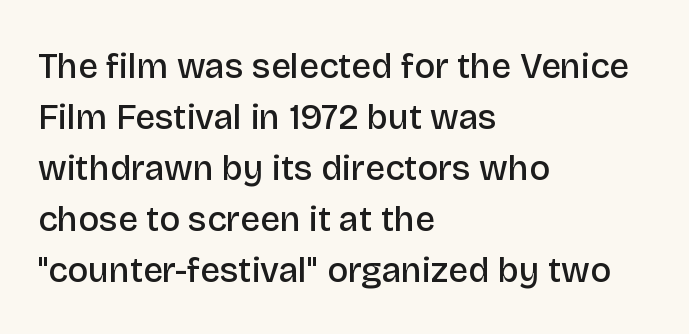
Inter-character spacing is left at the font's built-in metrics. The typesetter chose a ragged-right arrangement here. Nope, not italic — everything's standing straight. Examine the stroke ends and you'll find no serifs.
